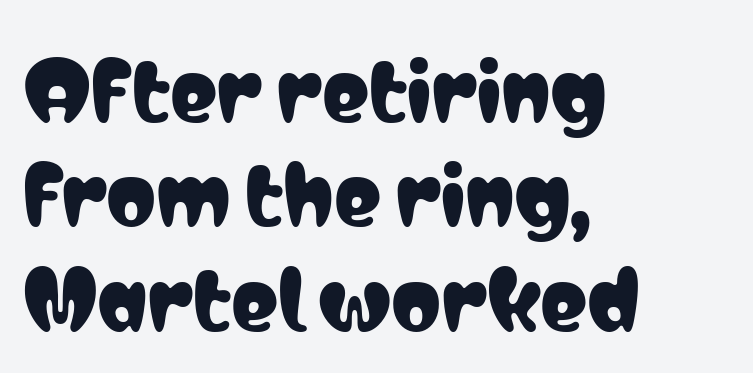
{"serif": "no", "italic": "no", "width": "condensed", "stroke_contrast": "low", "x_height": "medium", "monospaced": "no", "underline": "no", "align": "left", "line_spacing": "normal", "line_spacing_ratio": 1.32, "letter_spacing": "normal", "letter_spacing_em": 0.0, "glyph_px": 79}
